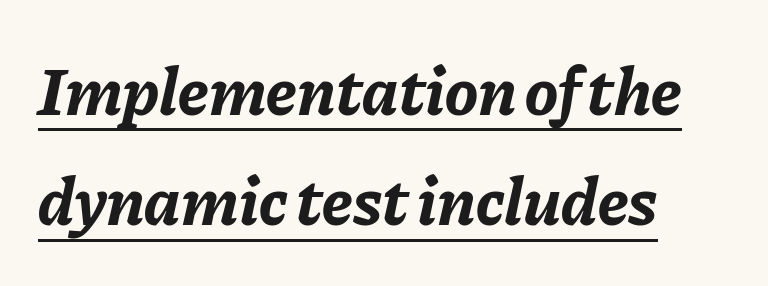
The image shows 69 px bold type, italic (leaning right); set left-aligned, normal line spacing (1.6x), normal letter spacing, underlined; low stroke contrast and a medium x-height.
